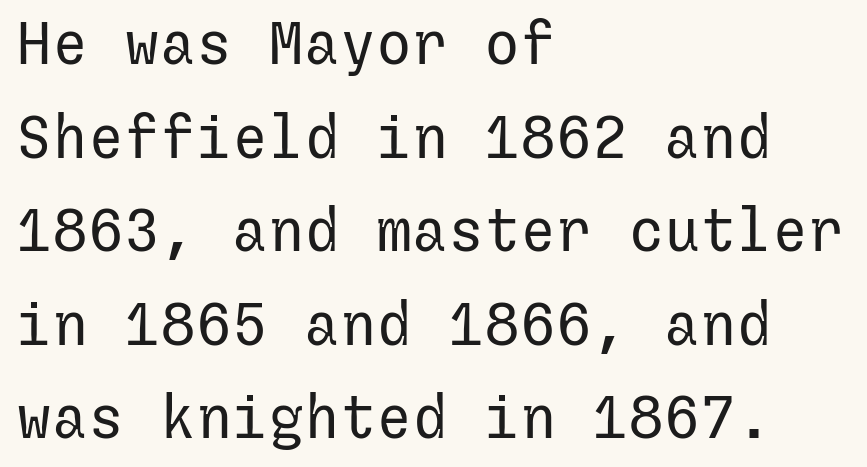
{"serif": "no", "italic": "no", "bold": "no", "weight": "regular", "width": "normal", "stroke_contrast": "low", "x_height": "medium", "underline": "no", "align": "left", "line_spacing": "normal", "line_spacing_ratio": 1.56, "letter_spacing": "normal", "letter_spacing_em": 0.0, "glyph_px": 60}
